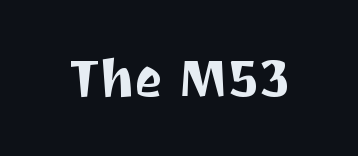
Think of a printed novel: that variable character pitch is what you see here. Unlike a traditional serif, this face leaves its strokes unadorned. Posture: straight, roman, zero tilt. In terms of letterspacing, this is plain default setting. Words float on clear page, feet unadorned.
